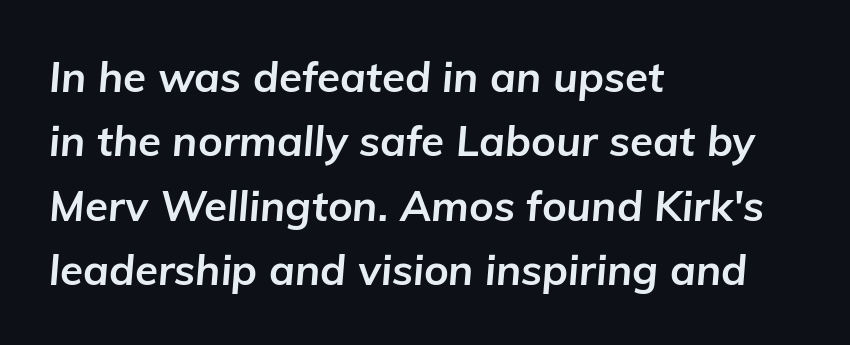
{"italic": "yes", "lean": "right", "slant_degrees": 5, "bold": "yes", "weight": "bold", "width": "normal", "stroke_contrast": "low", "x_height": "medium", "monospaced": "no", "underline": "no", "align": "left", "line_spacing": "normal", "line_spacing_ratio": 1.53, "letter_spacing": "normal", "letter_spacing_em": 0.0, "glyph_px": 42}
